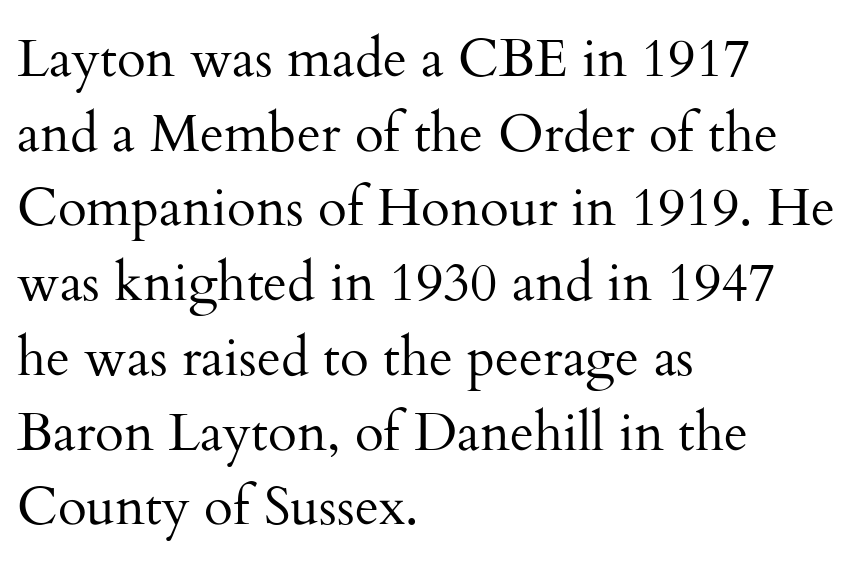
The rendering shows small feet on the letterforms — a serif design. Varying glyph widths throughout — classic text-font behaviour. The strip under each line holds only bare page. The space between consecutive lines is moderate.
